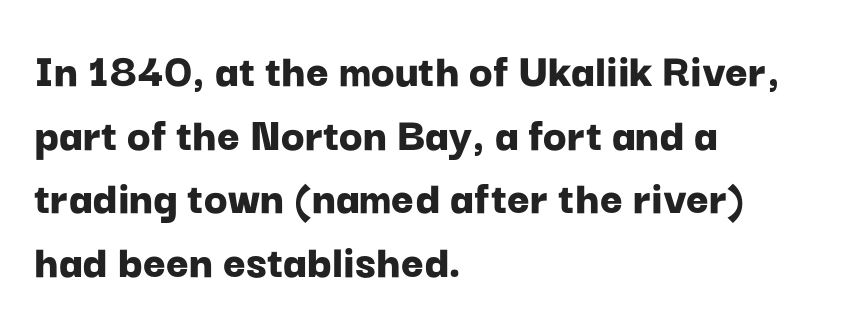
{"serif": "no", "italic": "no", "bold": "yes", "weight": "bold", "width": "normal", "stroke_contrast": "low", "x_height": "medium", "monospaced": "no", "underline": "no", "align": "left", "line_spacing": "normal", "line_spacing_ratio": 1.3, "letter_spacing": "normal", "letter_spacing_em": 0.0, "glyph_px": 49}
